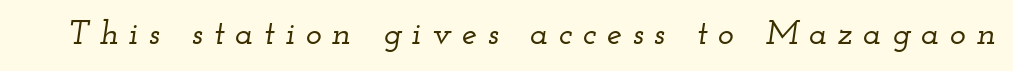
Decoration check: the copy has no underline. These lines are rendered in a variable-pitch font. Designer's note — italics engaged. Does the type have serifs? Yes, each stem ends in a small foot. You could only call the tracking loose — the letters float apart.
